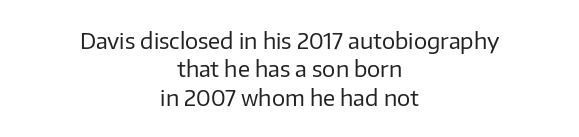
Compared with typical body copy, the letter spacing here is the same. Vertical spacing — default. Clear beneath every line of the passage. Vertical strokes here are truly vertical. Layout note: lines centered. Letters have the restrained weight of plain body copy at most.
